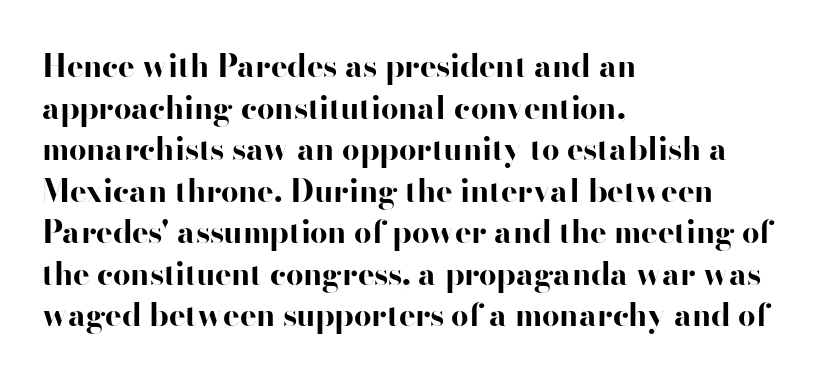
The image shows 31 px bold, wide sans-serif type, upright; set left-aligned, normal line spacing (1.34x), normal letter spacing, not underlined; high stroke contrast and a small x-height.
